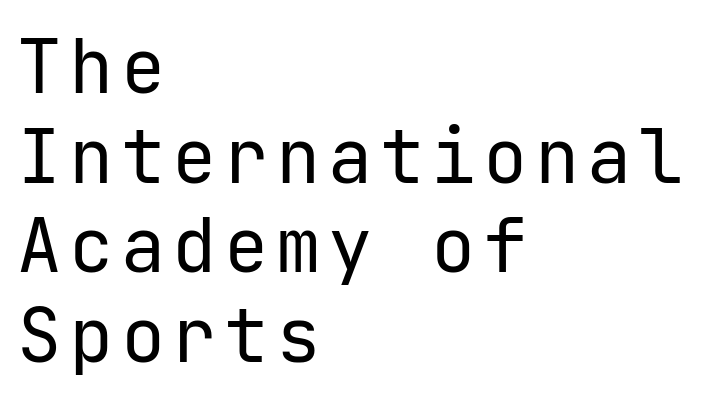
The image shows 74 px regular-weight sans-serif type, upright; set left-aligned, line spacing 1.21x, not underlined; low stroke contrast and a medium x-height.
